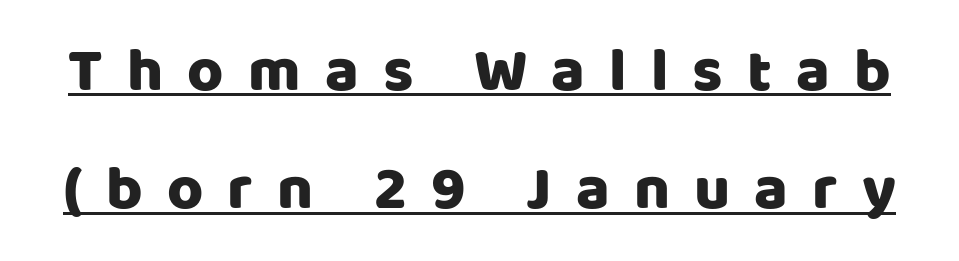
The image shows 62 px sans-serif type, upright; set loose line spacing (1.91x), unusually wide letter spacing (+0.39 em), underlined; low stroke contrast and a large x-height.
